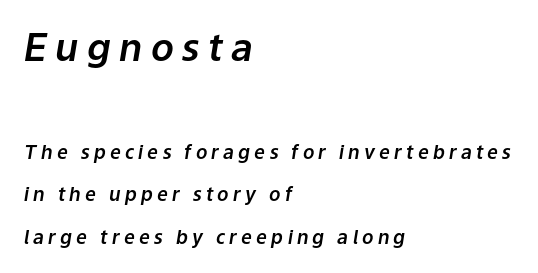
{"italic": "yes", "lean": "right", "slant_degrees": 9, "width": "normal", "stroke_contrast": "low", "x_height": "medium", "monospaced": "no", "underline": "no", "align": "left", "line_spacing": "loose", "line_spacing_ratio": 2.24, "letter_spacing": "wide", "letter_spacing_em": 0.22, "larger_block": "first", "size_ratio": 2.0, "glyph_px": 38}
